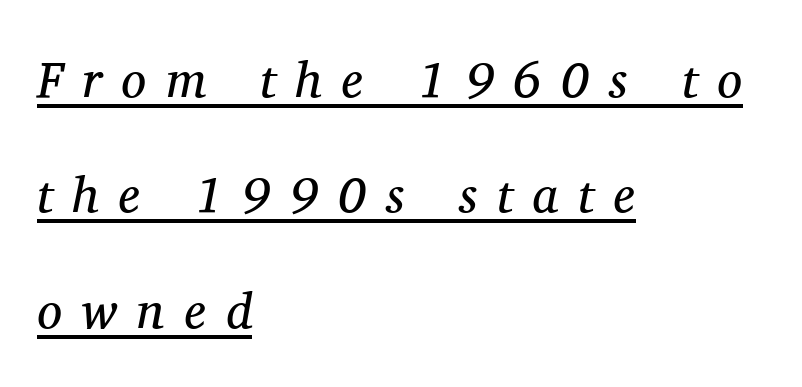
The image shows 50 px regular-weight serif type, italic (leaning right); set left-aligned, loose line spacing (2.31x), unusually wide letter spacing (+0.4 em), underlined; medium stroke contrast and a medium x-height.
